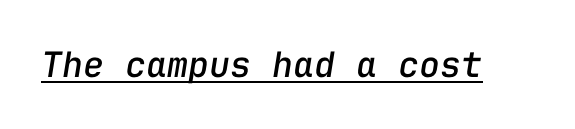
The image shows 35 px text type, italic (leaning right), monospaced; set normal letter spacing, underlined; low stroke contrast and a medium x-height.
